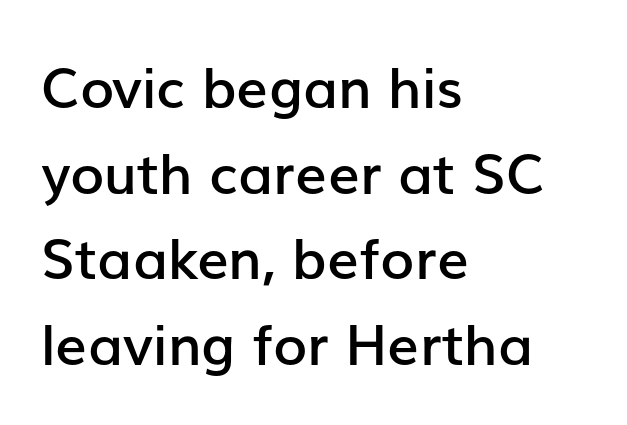
{"serif": "no", "italic": "no", "bold": "semi", "weight": "semibold", "width": "normal", "stroke_contrast": "low", "x_height": "medium", "monospaced": "no", "underline": "no", "align": "left", "line_spacing": "normal", "line_spacing_ratio": 1.53, "letter_spacing": "normal", "letter_spacing_em": 0.0, "glyph_px": 56}
